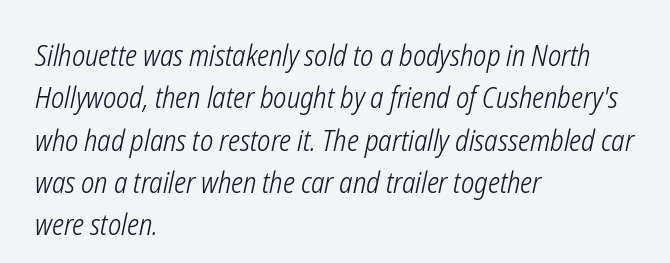
The rag falls on the right side of this text block. Summary of vertical rhythm: regular, with standard interline spacing. Italic: yes, the glyphs are oblique. Each word holds together tightly as a unit, with standard inter-letter gaps. Type without underlining.
